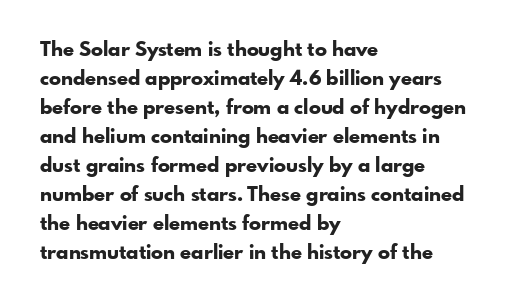
Q: Is the text bold? A: Yes.
Q: Is the text italic (slanted)? A: No, it is upright.
Q: Is the text underlined? A: No.
Q: How is the paragraph aligned? A: Left-aligned.
Q: Is the spacing between letters normal or unusually wide? A: Normal.
Q: Is the spacing between lines tight, normal or loose? A: Normal.
